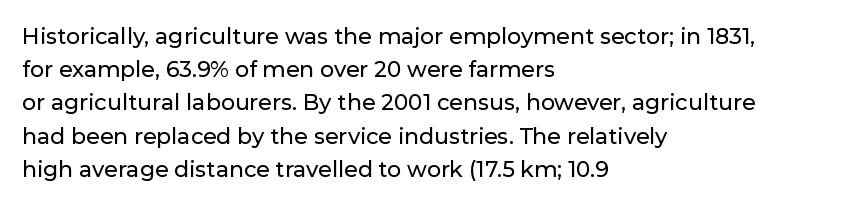
{"italic": "no", "underline": "no", "align": "left", "line_spacing": "normal", "line_spacing_ratio": 1.51, "letter_spacing": "normal", "letter_spacing_em": 0.0, "glyph_px": 22}
